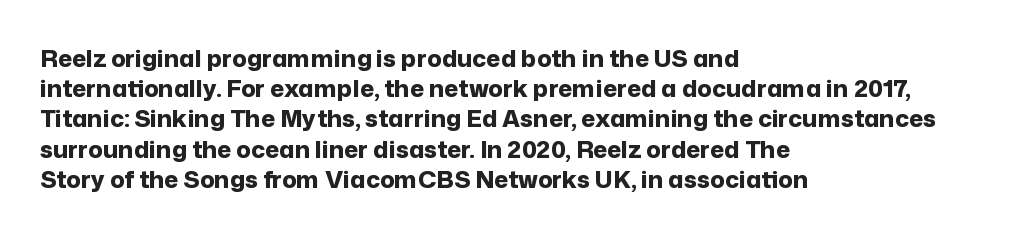
The image shows 24 px bold type, upright; set left-aligned, normal line spacing (1.26x), normal letter spacing, not underlined.
